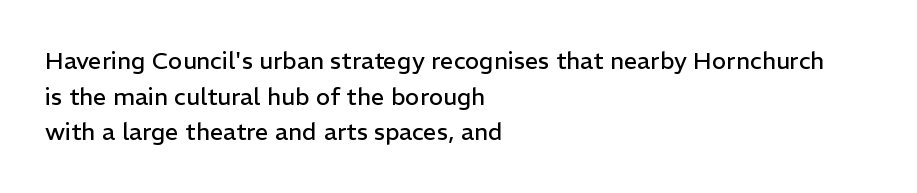
Q: Is the text bold? A: No.
Q: Is the text italic (slanted)? A: No, it is upright.
Q: Is the text underlined? A: No.
Q: How is the paragraph aligned? A: Left-aligned.
Q: Is the spacing between letters normal or unusually wide? A: Normal.
Q: Is the spacing between lines tight, normal or loose? A: Normal.
